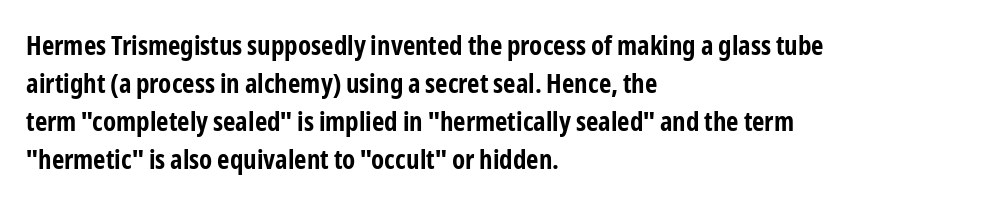
Nothing unusual about the tracking: characters are spaced as the font intends. Glance below the letters and you will spot only blank space. Designer's note — italics off, roman on. Alignment: flush left.
